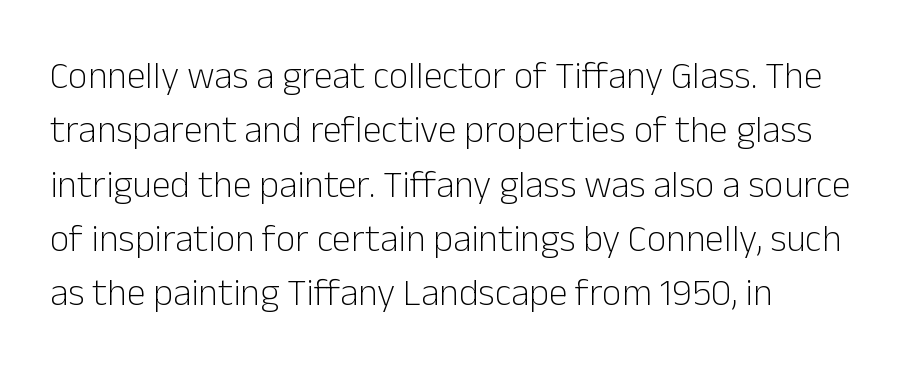
{"serif": "no", "italic": "no", "bold": "no", "weight": "light", "width": "normal", "stroke_contrast": "low", "x_height": "medium", "monospaced": "no", "underline": "no", "line_spacing": "normal", "line_spacing_ratio": 1.43, "letter_spacing": "normal", "letter_spacing_em": 0.0, "glyph_px": 38}
